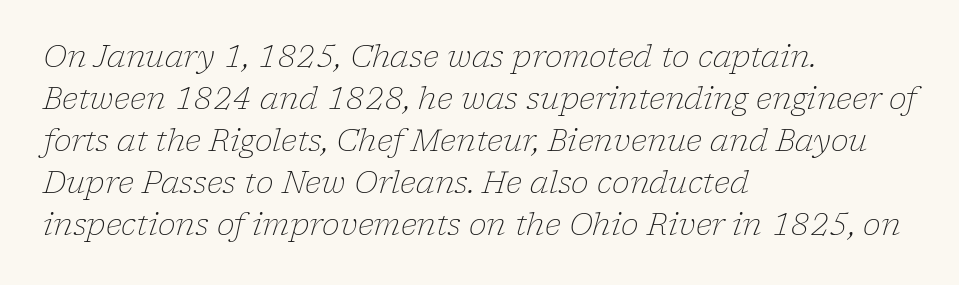
What stands out about the letter spacing? Nothing — it is the standard amount. All the whitespace from short lines collects on the right. Do the characters align in a grid? No, the font is proportional. The lines sit at an ordinary, default distance from one another. Clear beneath every line of the passage. These lines were composed using italics.
